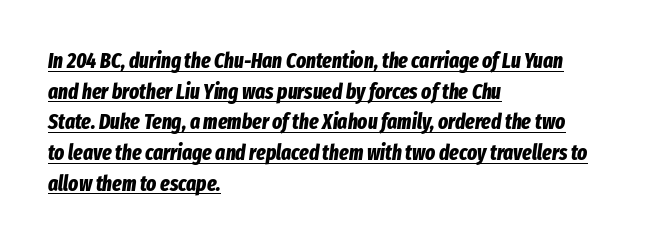
Short note: letters normally spaced. The lines in this sample share a left origin and differ only in where they stop. Has an underline been added? It has. Students, this is bold: see how much ink each stroke carries. Every character sits at an angle, as italics do. Vertical spacing — default.
